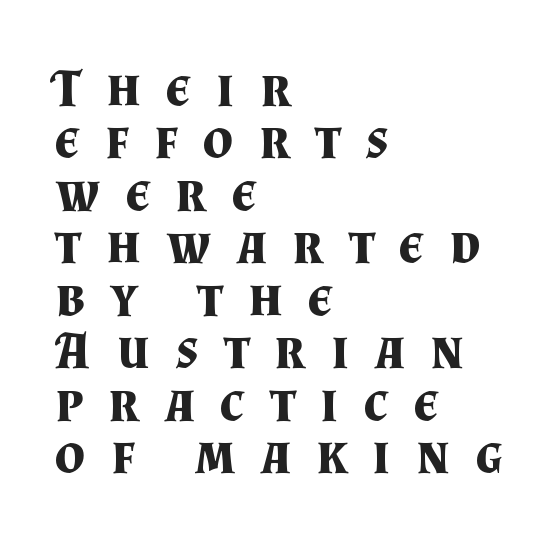
{"serif": "yes", "italic": "no", "bold": "yes", "weight": "bold", "width": "normal", "stroke_contrast": "medium", "x_height": "small", "monospaced": "no", "underline": "no", "align": "left", "line_spacing": "tight", "line_spacing_ratio": 0.99, "letter_spacing": "wide", "letter_spacing_em": 0.48, "glyph_px": 53}
